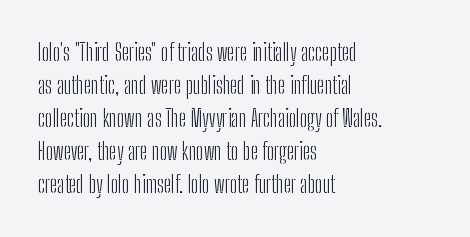
Does extra space separate the letters? No, they use regular spacing. The rendering anchors every line to the left-hand side. The axis of the letterforms is exactly vertical. These lines sit exactly where default settings would place them. Ink coverage per letter is moderate at most. Bare-footed words on every line.
